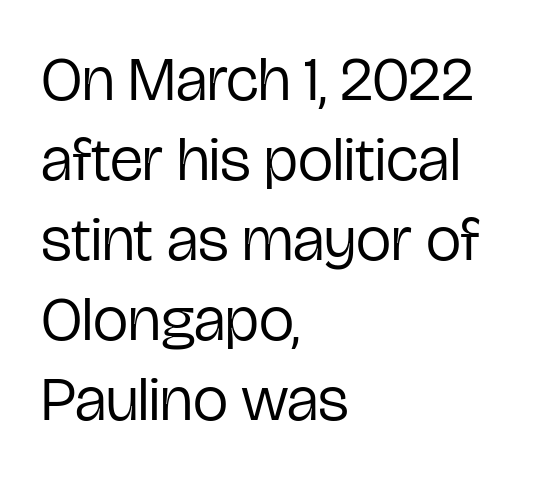
{"serif": "no", "italic": "no", "bold": "no", "weight": "regular", "width": "condensed", "stroke_contrast": "low", "x_height": "medium", "monospaced": "no", "underline": "no", "align": "left", "line_spacing": "normal", "line_spacing_ratio": 1.27, "letter_spacing": "normal", "letter_spacing_em": 0.0, "glyph_px": 63}
